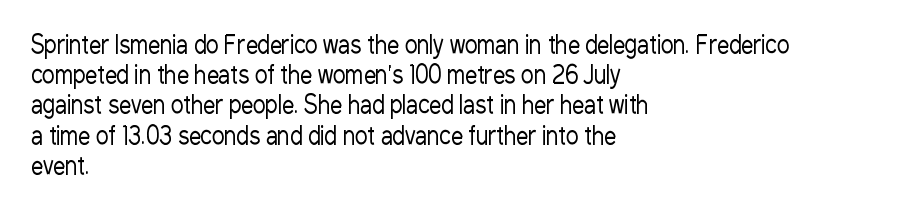
The image shows 24 px text type, upright; set left-aligned, normal line spacing (1.26x), normal letter spacing, not underlined.
